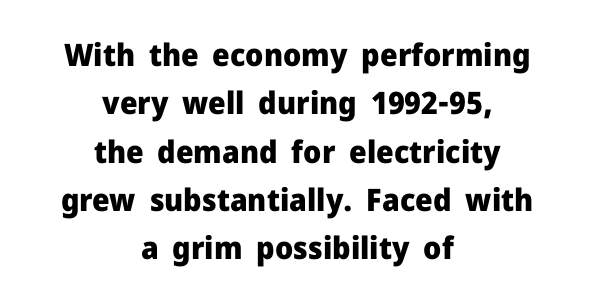
{"serif": "no", "italic": "no", "bold": "yes", "weight": "heavy", "width": "normal", "stroke_contrast": "low", "x_height": "medium", "monospaced": "no", "underline": "no", "align": "center", "line_spacing": "normal", "line_spacing_ratio": 1.56, "letter_spacing": "normal", "letter_spacing_em": 0.0, "glyph_px": 31}
